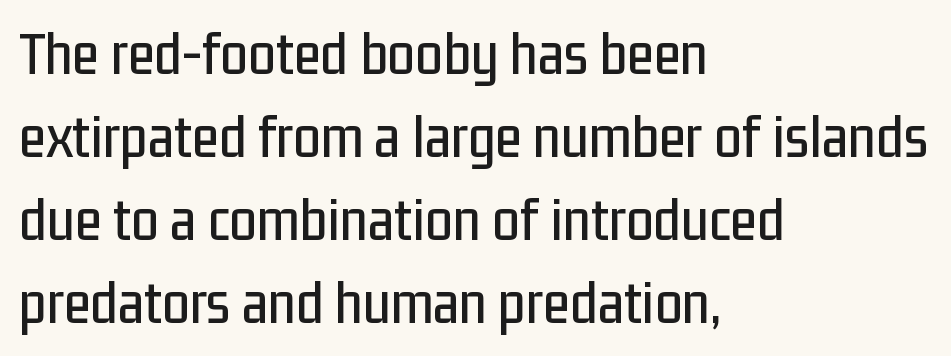
The image shows 62 px condensed sans-serif type, upright; set left-aligned, normal line spacing (1.34x), normal letter spacing, not underlined; low stroke contrast and a medium x-height.
